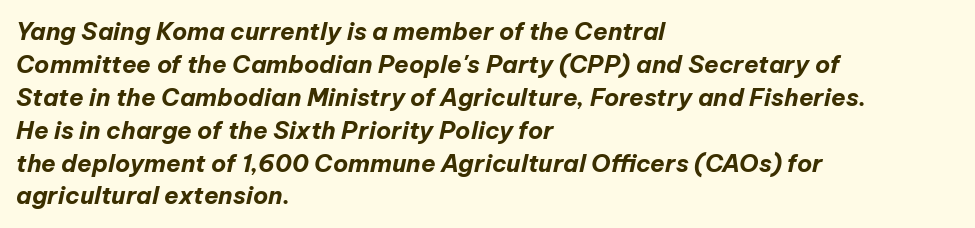
The image shows 24 px bold type, italic (leaning right); set left-aligned, normal line spacing (1.37x), normal letter spacing, not underlined.
